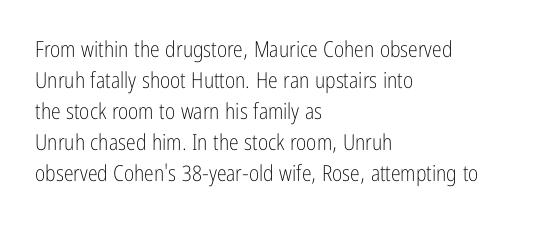
{"italic": "no", "bold": "no", "underline": "no", "align": "left", "line_spacing": "normal", "line_spacing_ratio": 1.41, "letter_spacing": "normal", "letter_spacing_em": 0.0, "glyph_px": 22}
